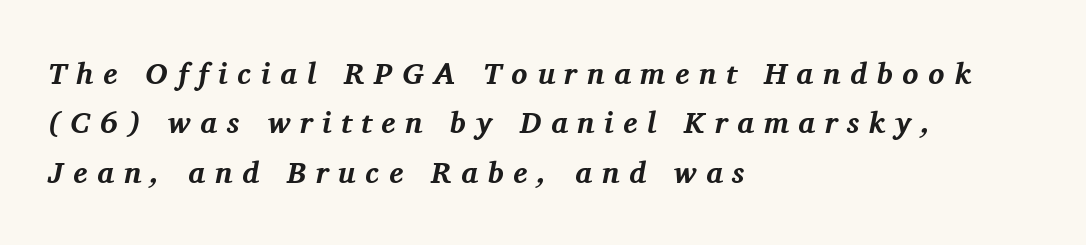
{"serif": "yes", "italic": "yes", "lean": "right", "slant_degrees": 11, "bold": "yes", "weight": "bold", "width": "normal", "stroke_contrast": "medium", "x_height": "medium", "monospaced": "no", "underline": "no", "align": "left", "line_spacing": "normal", "line_spacing_ratio": 1.65, "letter_spacing": "wide", "letter_spacing_em": 0.32, "glyph_px": 30}
